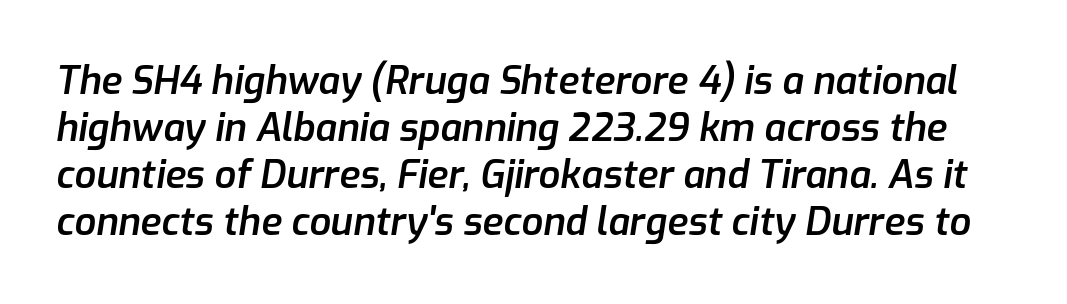
The image shows 38 px semibold type, italic (leaning right); set line spacing 1.24x, normal letter spacing, not underlined; low stroke contrast and a medium x-height.
